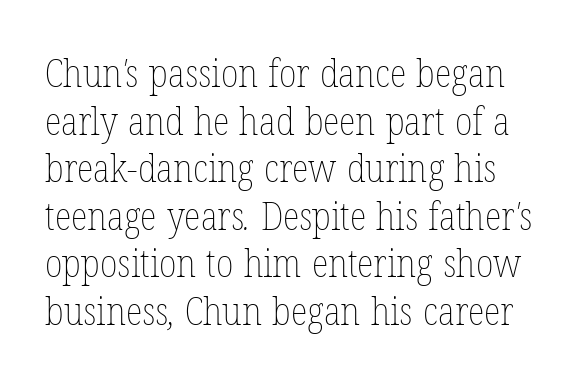
The image shows 39 px thin, condensed type; set line spacing 1.22x, normal letter spacing, not underlined; low stroke contrast and a medium x-height.
